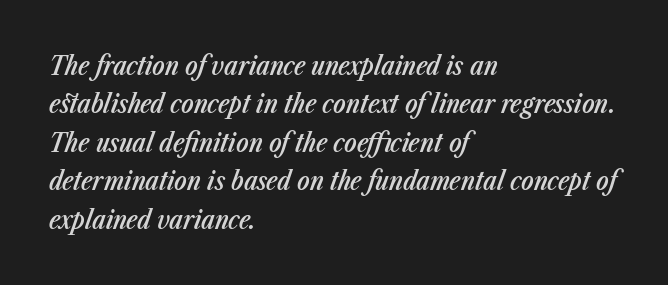
The image shows 26 px text type, italic (leaning right); set left-aligned, normal line spacing (1.48x), normal letter spacing, not underlined.
